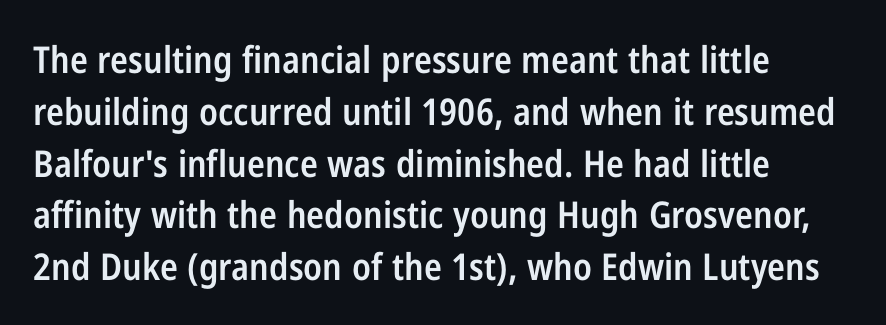
The image shows 37 px semibold, condensed sans-serif type, upright; set left-aligned, normal line spacing (1.4x), normal letter spacing, not underlined; low stroke contrast and a medium x-height.
